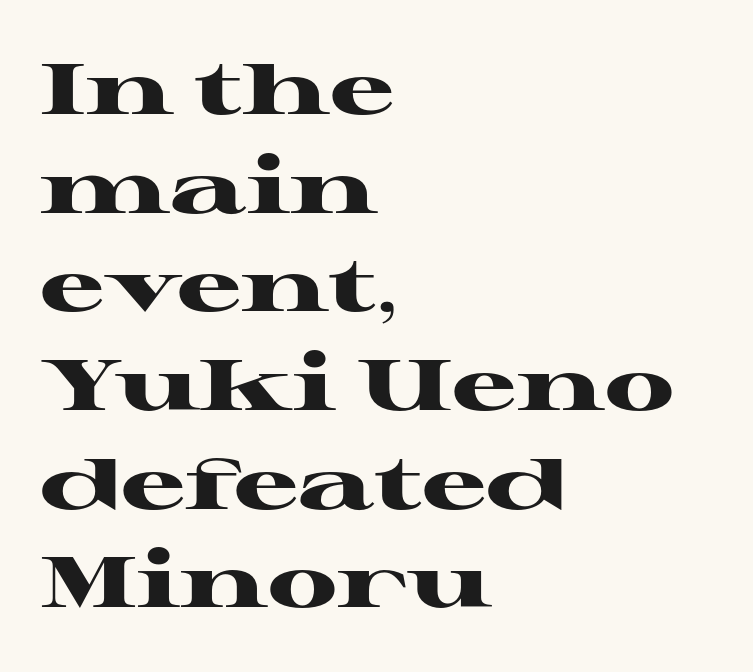
The image shows 72 px heavy, wide serif type, upright; set left-aligned, normal line spacing (1.37x), normal letter spacing, not underlined; high stroke contrast and a medium x-height.
